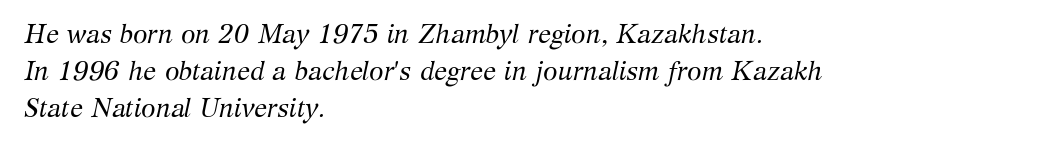
The image shows 26 px text type, italic (leaning right); set left-aligned, normal line spacing (1.42x), normal letter spacing, not underlined.
